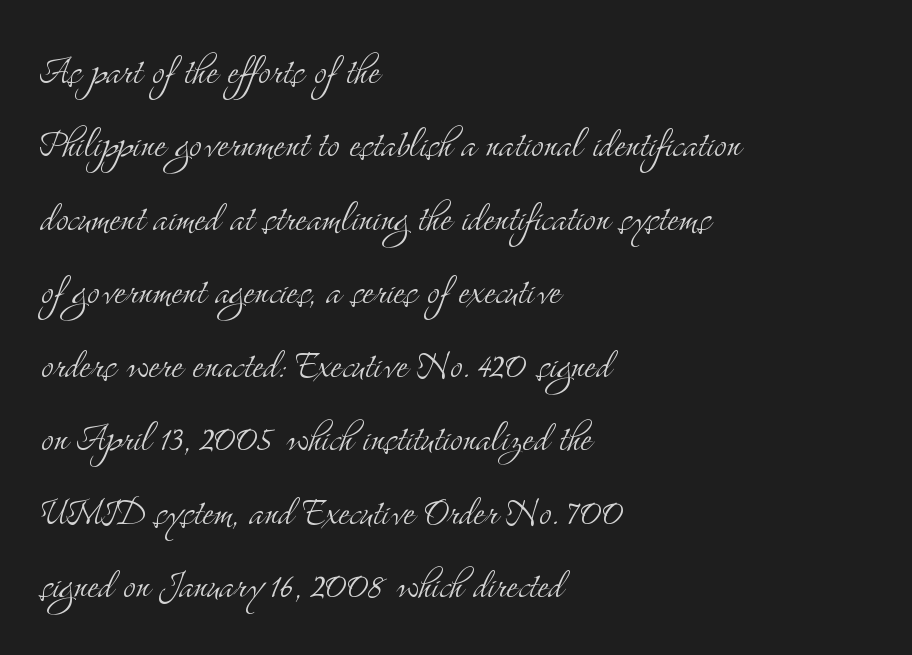
{"serif": "yes", "bold": "no", "weight": "light", "width": "condensed", "stroke_contrast": "medium", "x_height": "small", "monospaced": "no", "underline": "no", "align": "left", "line_spacing": "normal", "line_spacing_ratio": 1.53, "letter_spacing": "normal", "letter_spacing_em": 0.0, "glyph_px": 48}
